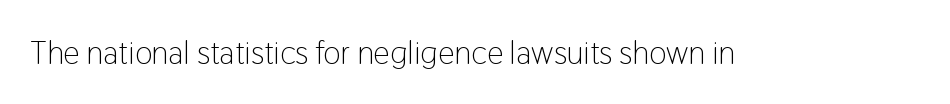
Q: Is the text bold? A: No.
Q: Is the text italic (slanted)? A: No, it is upright.
Q: Is the typeface a serif or a sans-serif typeface? A: Sans-serif.
Q: Is the text underlined? A: No.
Q: Is the spacing between letters normal or unusually wide? A: Normal.
Q: Width (condensed, normal, or wide)? A: Condensed.
Q: Stroke contrast? A: Low.
Q: x-height? A: Medium.
Q: Monospaced? A: No.
